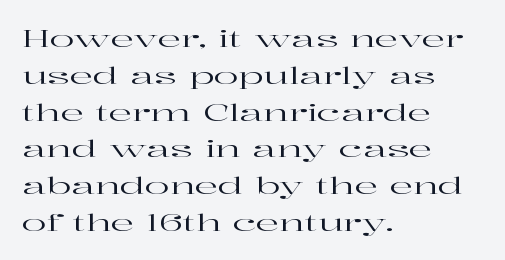
{"italic": "no", "underline": "no", "align": "left", "line_spacing": "normal", "line_spacing_ratio": 1.6, "letter_spacing": "normal", "letter_spacing_em": 0.0, "glyph_px": 23}
